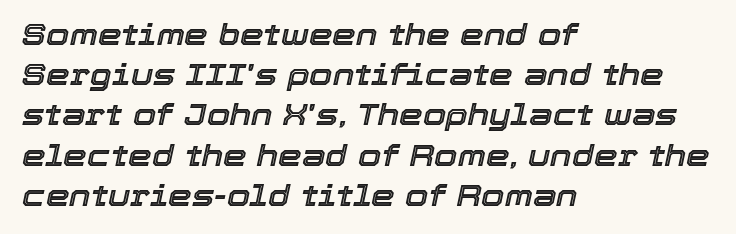
Rows of type keep a routine distance in the vertical direction. This rendering features lettering with no underline. Where is the straight margin? On the left. Students, note that the glyphs here touch the page at normal intervals.
